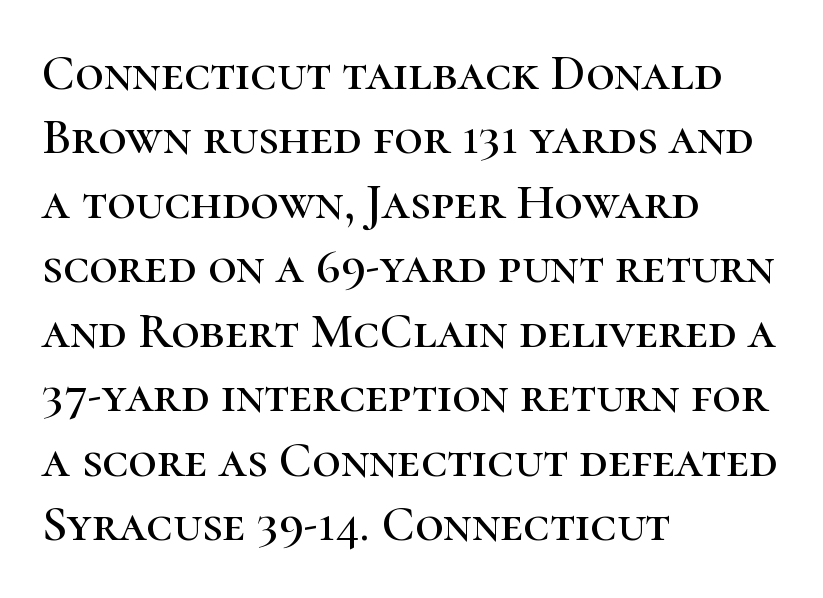
{"serif": "yes", "italic": "no", "width": "normal", "stroke_contrast": "high", "x_height": "medium", "monospaced": "no", "underline": "no", "align": "left", "line_spacing": "normal", "line_spacing_ratio": 1.29, "letter_spacing": "normal", "letter_spacing_em": 0.0, "glyph_px": 50}
